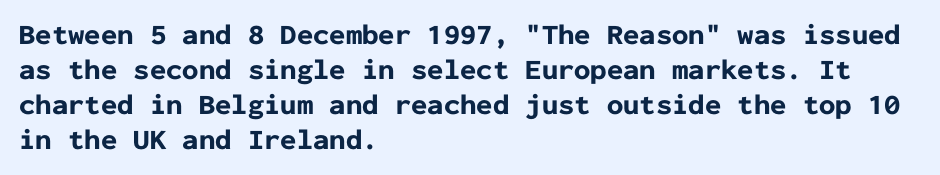
Q: Is the text bold? A: Yes.
Q: Is the text italic (slanted)? A: No, it is upright.
Q: Is the typeface a serif or a sans-serif typeface? A: Sans-serif.
Q: Is the text underlined? A: No.
Q: How is the paragraph aligned? A: Left-aligned.
Q: Is the spacing between letters normal or unusually wide? A: Normal.
Q: Width (condensed, normal, or wide)? A: Normal.
Q: Stroke contrast? A: Low.
Q: x-height? A: Medium.
Q: Monospaced? A: Yes.
